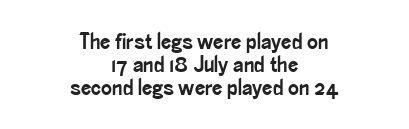
{"italic": "no", "underline": "no", "align": "center", "line_spacing": "tight", "line_spacing_ratio": 1.01, "letter_spacing": "normal", "letter_spacing_em": 0.0, "glyph_px": 23}
